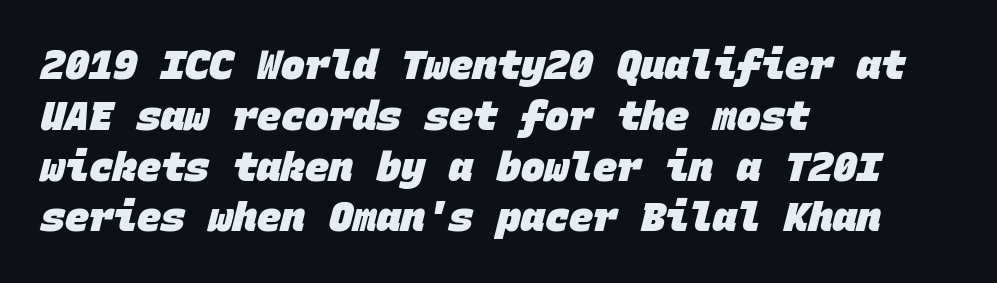
Q: Is the text bold? A: Yes.
Q: Is the typeface a serif or a sans-serif typeface? A: Sans-serif.
Q: Is the text underlined? A: No.
Q: How is the paragraph aligned? A: Left-aligned.
Q: Is the spacing between letters normal or unusually wide? A: Normal.
Q: Is the spacing between lines tight, normal or loose? A: Normal.
Q: Width (condensed, normal, or wide)? A: Normal.
Q: Stroke contrast? A: Low.
Q: x-height? A: Large.
Q: Monospaced? A: Yes.
